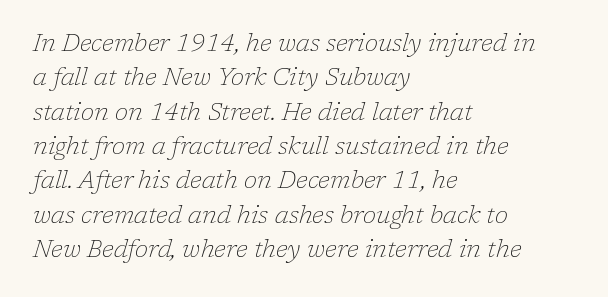
This reads as an unemphasized weight, regular at the heaviest. It's the slanting kind of type. Evenly set lines give the paragraph a standard silhouette. Leftover space on each line is placed entirely after the last word. Beneath every word, the page is bare. What stands out about the letter spacing? Nothing — it is the standard amount.
